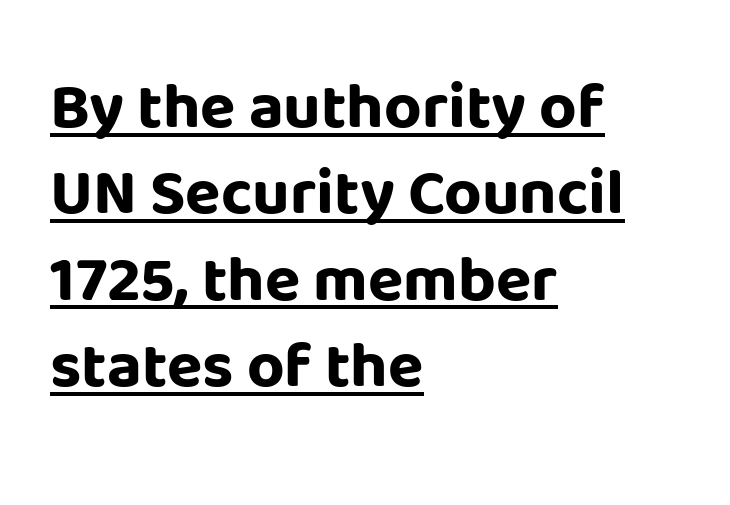
Q: Is the text bold? A: Yes.
Q: Is the text italic (slanted)? A: No, it is upright.
Q: Is the typeface a serif or a sans-serif typeface? A: Sans-serif.
Q: Is the text underlined? A: Yes.
Q: How is the paragraph aligned? A: Left-aligned.
Q: Is the spacing between letters normal or unusually wide? A: Normal.
Q: Is the spacing between lines tight, normal or loose? A: Normal.
Q: Width (condensed, normal, or wide)? A: Normal.
Q: Stroke contrast? A: Low.
Q: x-height? A: Large.
Q: Monospaced? A: No.
